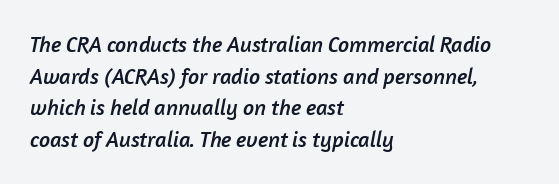
Typeset ragged right — the left edge is the straight one. In terms of letterspacing, this is plain default setting. Lines of text with bare space underneath. Horizontal bands of white between lines are of average thickness.
